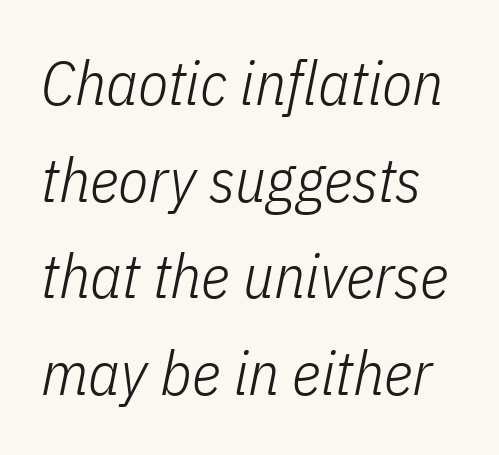
Q: Is the text bold? A: No.
Q: Is the text italic (slanted)? A: Yes, it leans right by about 11 degrees.
Q: Is the text underlined? A: No.
Q: Is the spacing between letters normal or unusually wide? A: Normal.
Q: Is the spacing between lines tight, normal or loose? A: Normal.
Q: Width (condensed, normal, or wide)? A: Condensed.
Q: Stroke contrast? A: Low.
Q: x-height? A: Medium.
Q: Monospaced? A: No.
